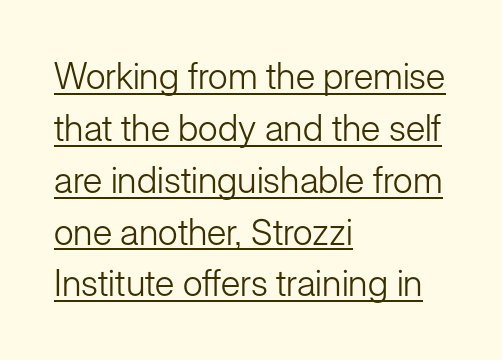
Q: Is the text bold? A: No.
Q: Is the text italic (slanted)? A: No, it is upright.
Q: Is the typeface a serif or a sans-serif typeface? A: Sans-serif.
Q: Is the text underlined? A: Yes.
Q: How is the paragraph aligned? A: Left-aligned.
Q: Is the spacing between letters normal or unusually wide? A: Normal.
Q: Is the spacing between lines tight, normal or loose? A: Normal.
Q: Width (condensed, normal, or wide)? A: Normal.
Q: Stroke contrast? A: Low.
Q: x-height? A: Medium.
Q: Monospaced? A: No.
